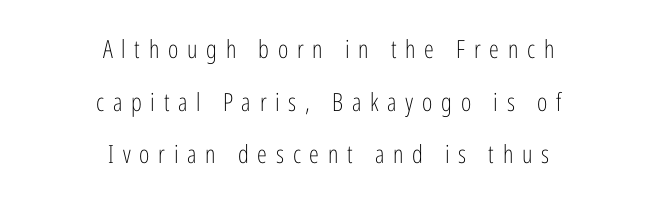
Q: Is the text bold? A: No.
Q: Is the text italic (slanted)? A: No, it is upright.
Q: Is the text underlined? A: No.
Q: How is the paragraph aligned? A: Centered.
Q: Is the spacing between letters normal or unusually wide? A: Unusually wide.
Q: Is the spacing between lines tight, normal or loose? A: Loose.
